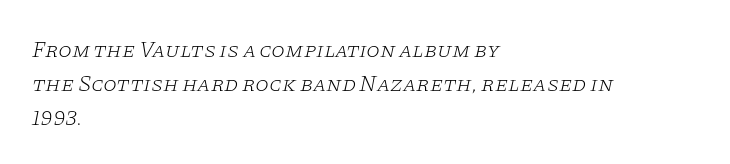
Q: Is the text bold? A: No.
Q: Is the text italic (slanted)? A: Yes, it leans right by about 11 degrees.
Q: Is the text underlined? A: No.
Q: How is the paragraph aligned? A: Left-aligned.
Q: Is the spacing between letters normal or unusually wide? A: Normal.
Q: Is the spacing between lines tight, normal or loose? A: Normal.
